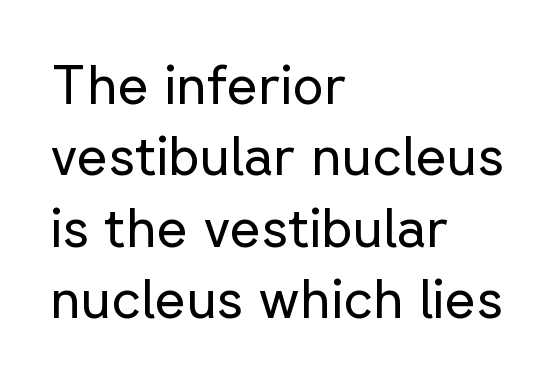
{"serif": "no", "italic": "no", "bold": "no", "weight": "regular", "width": "normal", "stroke_contrast": "low", "x_height": "medium", "monospaced": "no", "underline": "no", "align": "left", "line_spacing": "normal", "line_spacing_ratio": 1.32, "letter_spacing": "normal", "letter_spacing_em": 0.0, "glyph_px": 54}
